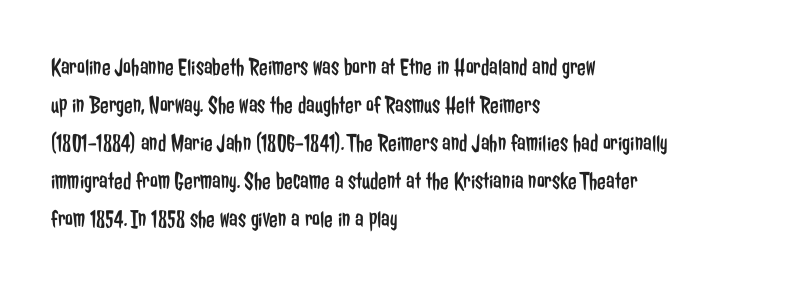
{"italic": "no", "bold": "no", "underline": "no", "align": "left", "line_spacing": "normal", "line_spacing_ratio": 1.52, "letter_spacing": "normal", "letter_spacing_em": 0.0, "glyph_px": 25}
